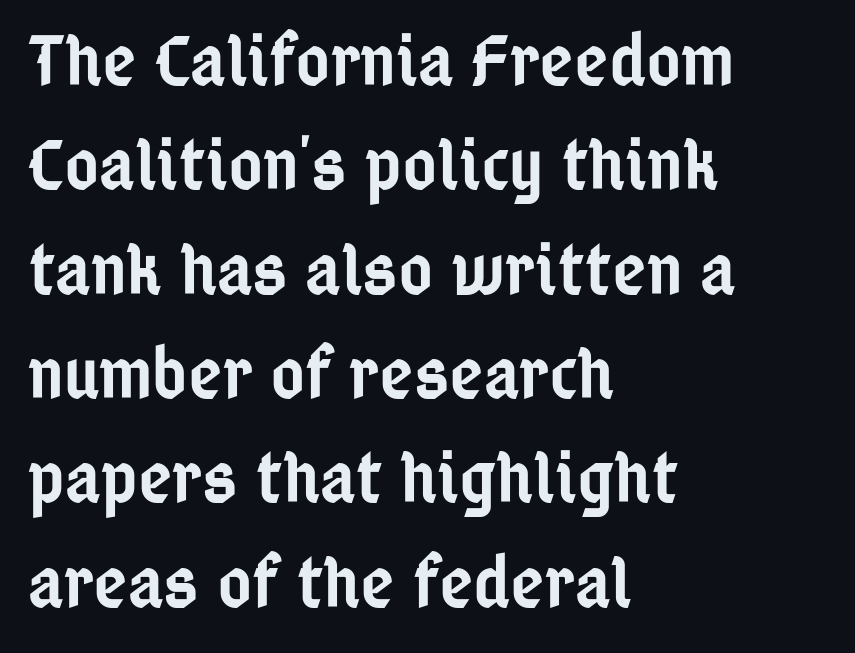
Bold? Not quite — semibold, heavier than regular but stopping short. Standard letterfit; no display-style spreading of the glyphs. Is the block centered? No — it sits flush against the left margin. This block has exactly the height ordinary leading produces. A sans-serif font was chosen for this passage. Words float on clear page, feet unadorned.
